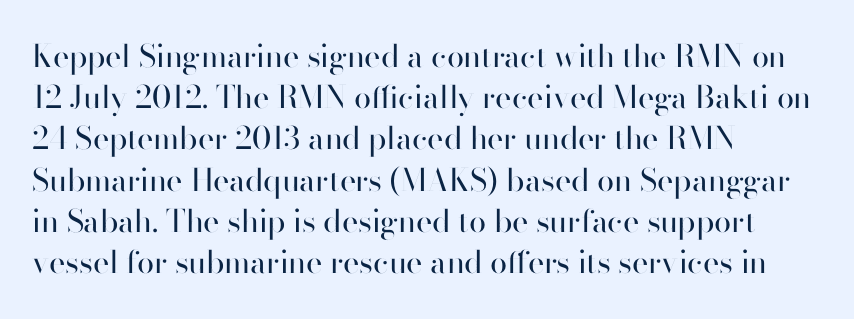
The image shows 31 px regular-weight sans-serif type, upright; set left-aligned, normal line spacing (1.33x), normal letter spacing, not underlined; high stroke contrast and a small x-height.
